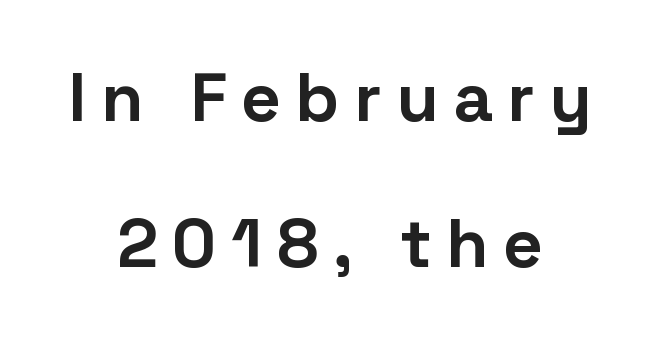
The image shows 69 px bold sans-serif type, upright; set centered, loose line spacing (2.11x), unusually wide letter spacing (+0.21 em), not underlined; low stroke contrast and a medium x-height.
